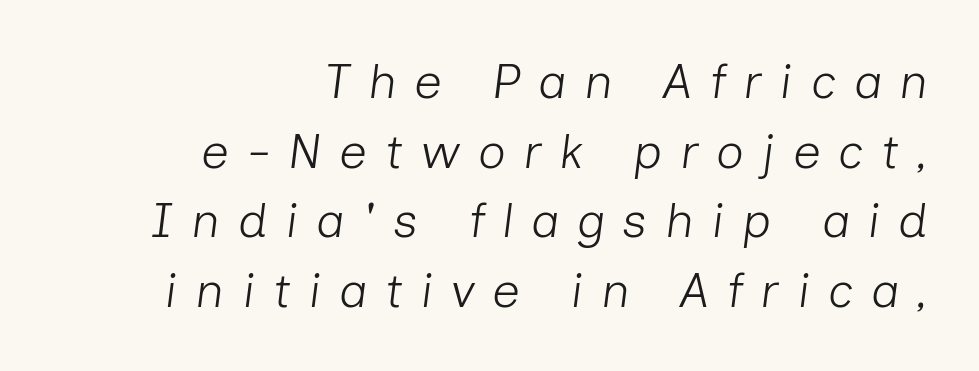
The image shows 49 px light type, italic (leaning right); set right-aligned, normal line spacing (1.42x), unusually wide letter spacing (+0.36 em), not underlined; low stroke contrast and a medium x-height.
